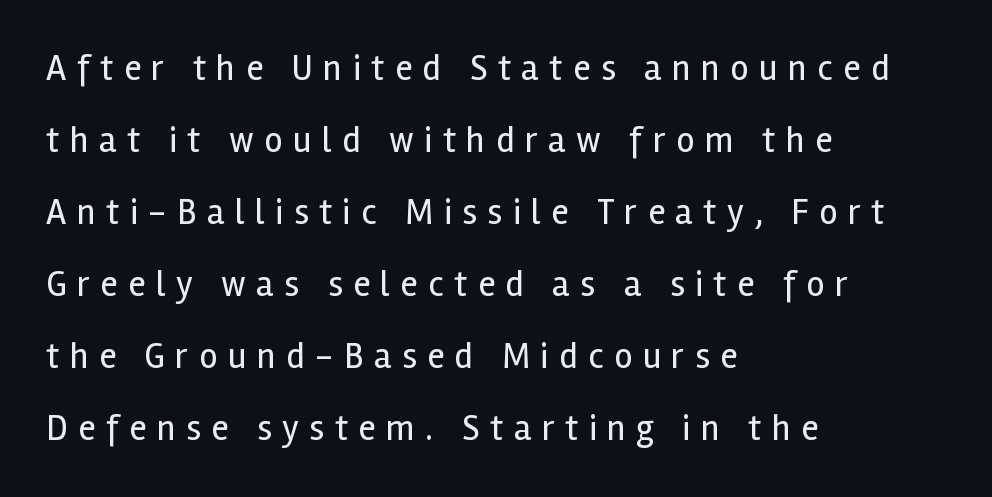
{"serif": "no", "italic": "no", "bold": "no", "weight": "regular", "width": "normal", "x_height": "medium", "monospaced": "no", "underline": "no", "align": "left", "line_spacing": "loose", "line_spacing_ratio": 2.0, "letter_spacing": "wide", "letter_spacing_em": 0.29, "glyph_px": 36}
